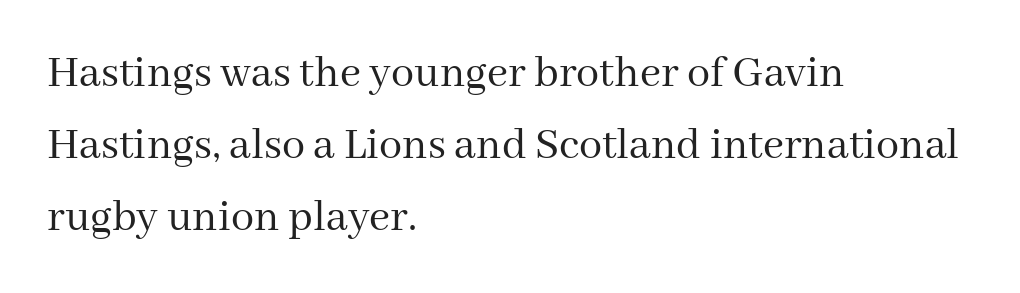
The letters carry serifs — small finishing strokes at the ends of their stems. Upright lettering throughout. In terms of letterspacing, this is plain default setting. The foot of each line stays bare and open. No chunkiness to these letters — they're not bold. A typesetter would call this proportional, since set widths differ per character.
